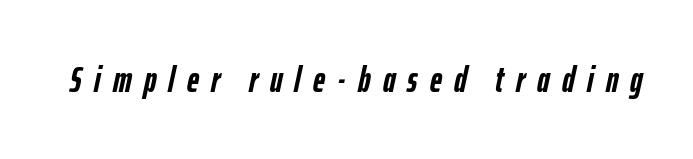
{"italic": "yes", "lean": "right", "slant_degrees": 12, "bold": "yes", "weight": "semibold", "width": "condensed", "stroke_contrast": "low", "x_height": "medium", "monospaced": "no", "underline": "no", "letter_spacing": "wide", "letter_spacing_em": 0.33, "glyph_px": 37}
